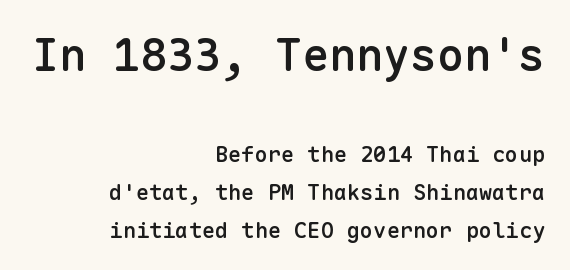
If you drew a line through each stem, it would be perfectly vertical. The designer gave the opening block more size than the closing block. Here the designer chose a console-style face with uniform glyph widths. Does the weight exceed regular? Yes, but only to semibold.
